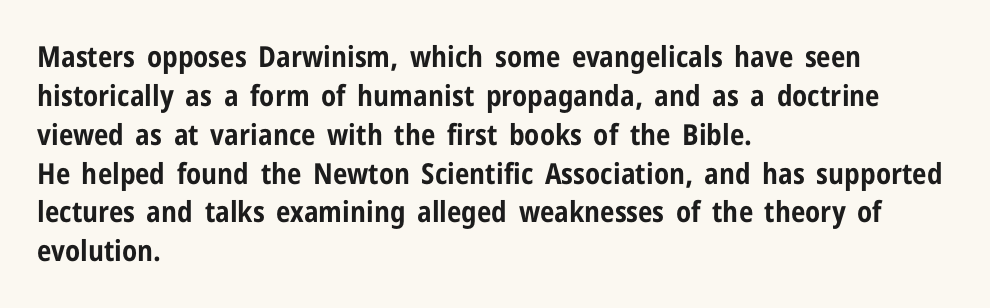
{"serif": "no", "italic": "no", "bold": "yes", "weight": "bold", "width": "condensed", "stroke_contrast": "low", "x_height": "medium", "monospaced": "no", "underline": "no", "align": "left", "line_spacing": "normal", "line_spacing_ratio": 1.34, "letter_spacing": "normal", "letter_spacing_em": 0.0, "glyph_px": 29}
